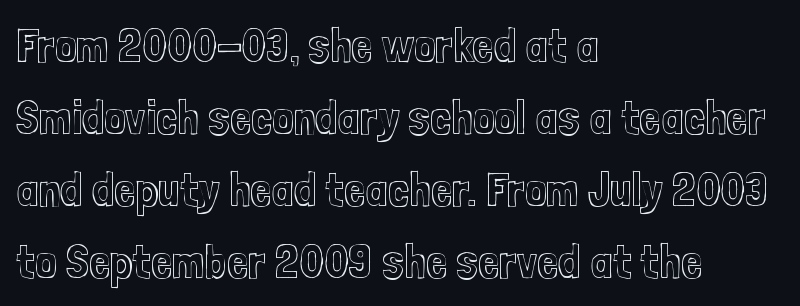
Q: Is the text italic (slanted)? A: No, it is upright.
Q: Is the text underlined? A: No.
Q: How is the paragraph aligned? A: Left-aligned.
Q: Is the spacing between letters normal or unusually wide? A: Normal.
Q: Is the spacing between lines tight, normal or loose? A: Normal.
Q: Width (condensed, normal, or wide)? A: Condensed.
Q: x-height? A: Medium.
Q: Monospaced? A: No.
